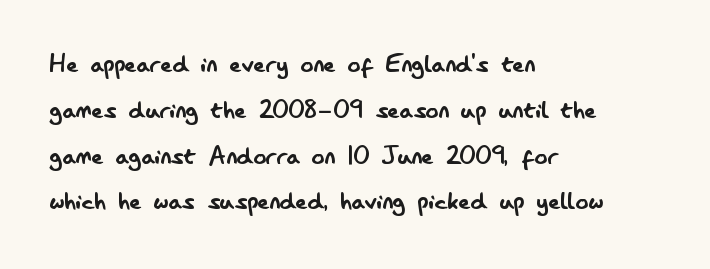
The image shows 32 px regular-weight, condensed sans-serif type, upright; set left-aligned, normal line spacing (1.43x), normal letter spacing, not underlined; low stroke contrast and a small x-height.
